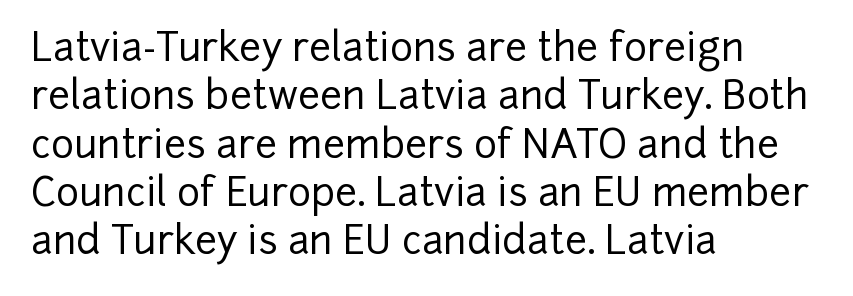
The image shows 39 px sans-serif type, upright; set left-aligned, line spacing 1.24x, normal letter spacing, not underlined; low stroke contrast and a medium x-height.
